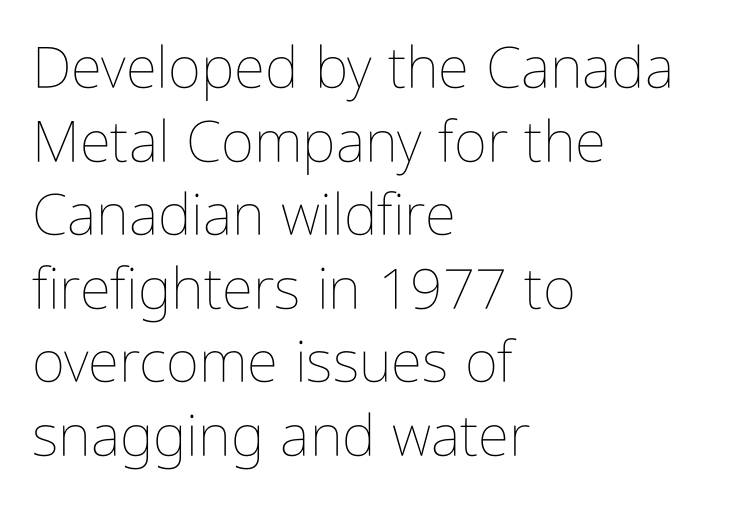
{"italic": "no", "bold": "no", "weight": "thin", "width": "condensed", "stroke_contrast": "low", "x_height": "medium", "monospaced": "no", "underline": "no", "align": "left", "line_spacing": "normal", "line_spacing_ratio": 1.29, "letter_spacing": "normal", "letter_spacing_em": 0.0, "glyph_px": 57}
